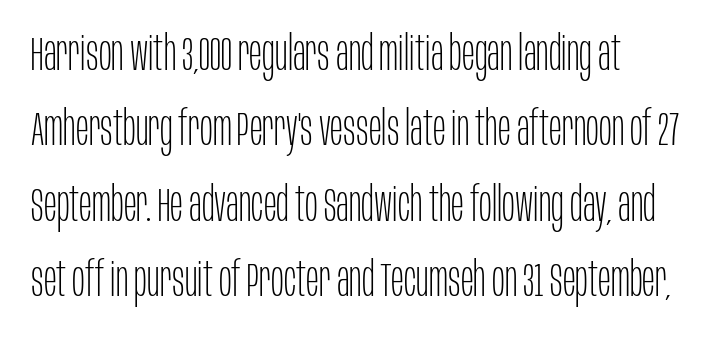
The image shows 48 px thin, condensed sans-serif type, upright; set normal line spacing (1.57x), normal letter spacing, not underlined; low stroke contrast and a large x-height.
